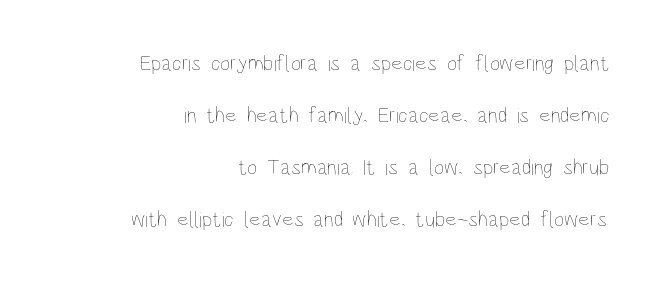
{"italic": "no", "bold": "no", "underline": "no", "align": "right", "line_spacing": "loose", "line_spacing_ratio": 2.37, "letter_spacing": "normal", "letter_spacing_em": 0.0, "glyph_px": 22}
